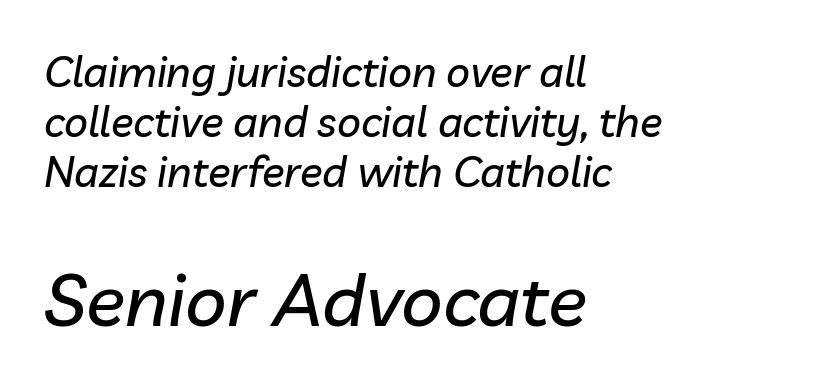
The image shows 73 px text type, italic (leaning right); set left-aligned, line spacing 1.19x, normal letter spacing, not underlined; the second (bottom) block is 1.74x larger; low stroke contrast and a medium x-height.
